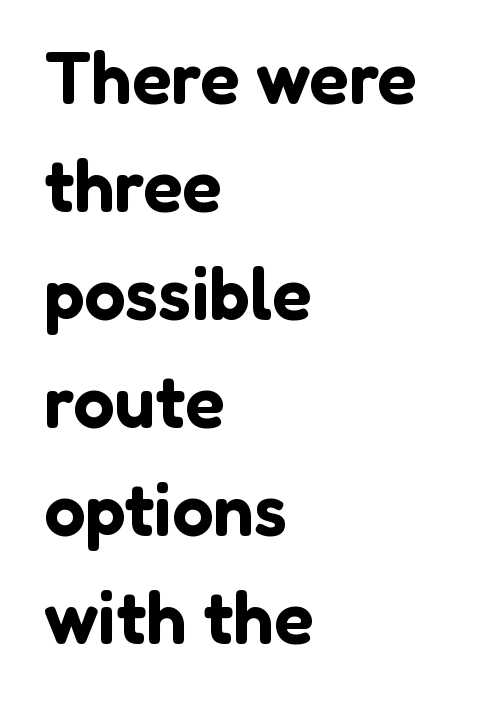
{"serif": "no", "italic": "no", "width": "normal", "stroke_contrast": "low", "x_height": "medium", "monospaced": "no", "underline": "no", "align": "left", "line_spacing": "normal", "line_spacing_ratio": 1.48, "letter_spacing": "normal", "letter_spacing_em": 0.0, "glyph_px": 73}
